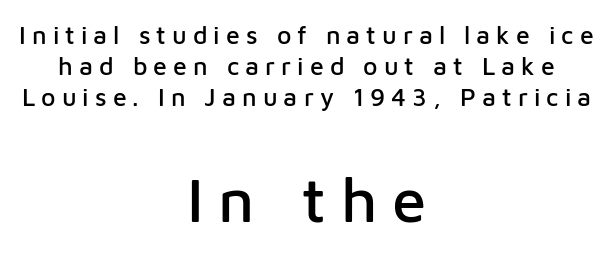
The image shows 62 px sans-serif type, upright; set centered, normal line spacing (1.25x), unusually wide letter spacing (+0.24 em), not underlined; the second (bottom) block is 2.48x larger; low stroke contrast and a medium x-height.
